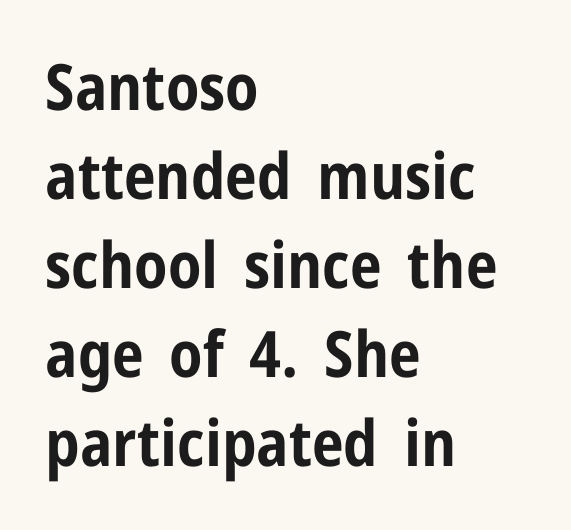
Q: Is the text bold? A: Yes.
Q: Is the text italic (slanted)? A: No, it is upright.
Q: Is the typeface a serif or a sans-serif typeface? A: Sans-serif.
Q: Is the text underlined? A: No.
Q: How is the paragraph aligned? A: Left-aligned.
Q: Is the spacing between letters normal or unusually wide? A: Normal.
Q: Is the spacing between lines tight, normal or loose? A: Normal.
Q: Width (condensed, normal, or wide)? A: Condensed.
Q: Stroke contrast? A: Low.
Q: x-height? A: Medium.
Q: Monospaced? A: No.
